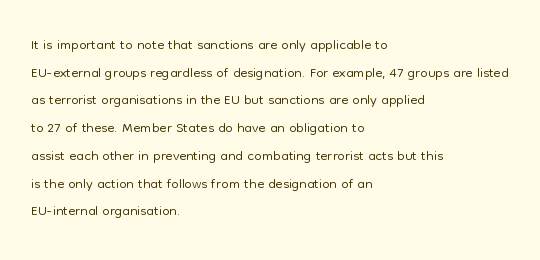
Q: Is the text bold? A: No.
Q: Is the text italic (slanted)? A: No, it is upright.
Q: Is the text underlined? A: No.
Q: How is the paragraph aligned? A: Left-aligned.
Q: Is the spacing between letters normal or unusually wide? A: Normal.
Q: Is the spacing between lines tight, normal or loose? A: Normal.
